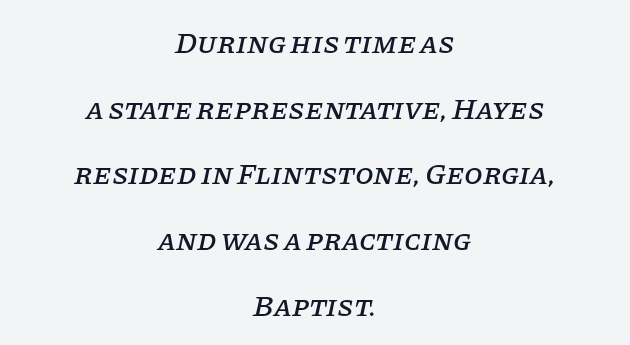
The image shows 30 px serif type, italic (leaning right); set centered, loose line spacing (2.19x), normal letter spacing, not underlined; low stroke contrast and a large x-height.
